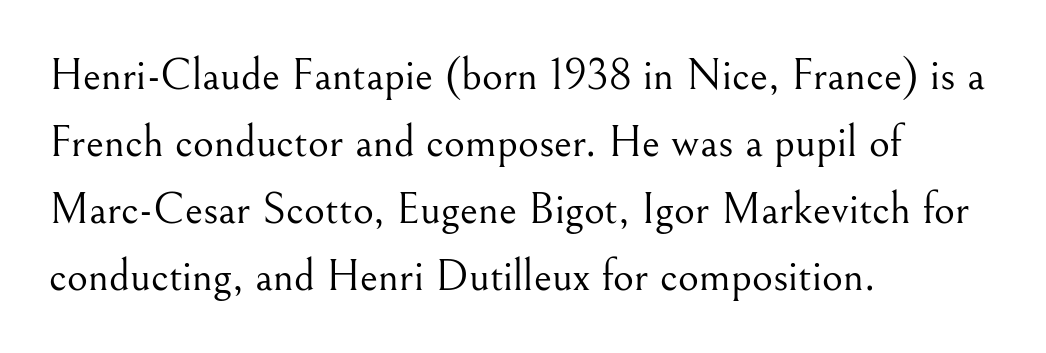
{"serif": "yes", "italic": "no", "bold": "no", "weight": "light", "width": "normal", "stroke_contrast": "medium", "x_height": "small", "monospaced": "no", "underline": "no", "align": "left", "line_spacing": "normal", "line_spacing_ratio": 1.49, "letter_spacing": "normal", "letter_spacing_em": 0.0, "glyph_px": 45}
